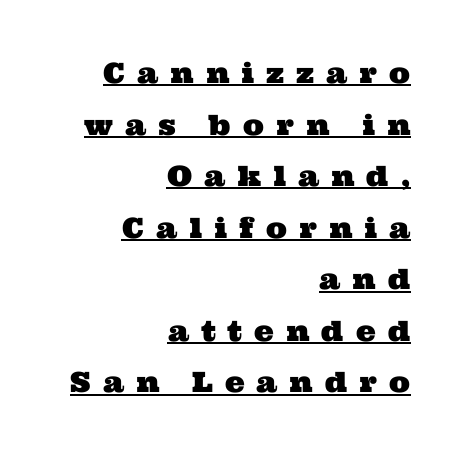
The image shows 28 px wide serif type; set right-aligned, line spacing 1.84x, unusually wide letter spacing (+0.43 em), underlined; medium stroke contrast and a medium x-height.
